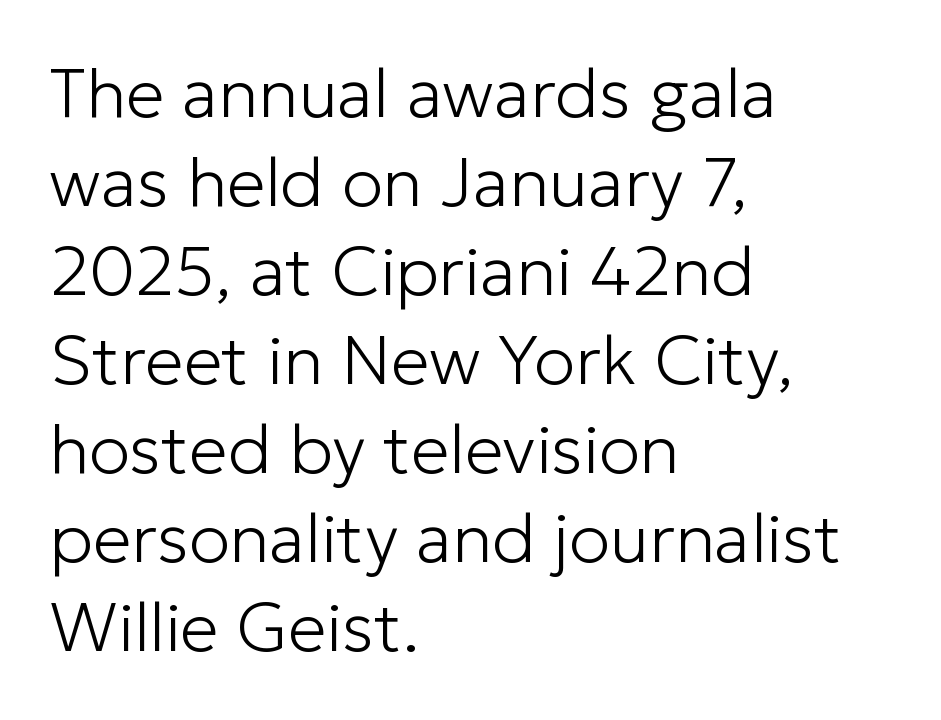
Q: Is the text bold? A: No.
Q: Is the text italic (slanted)? A: No, it is upright.
Q: Is the typeface a serif or a sans-serif typeface? A: Sans-serif.
Q: Is the text underlined? A: No.
Q: How is the paragraph aligned? A: Left-aligned.
Q: Is the spacing between letters normal or unusually wide? A: Normal.
Q: Is the spacing between lines tight, normal or loose? A: Normal.
Q: Width (condensed, normal, or wide)? A: Normal.
Q: Stroke contrast? A: Low.
Q: x-height? A: Medium.
Q: Monospaced? A: No.
